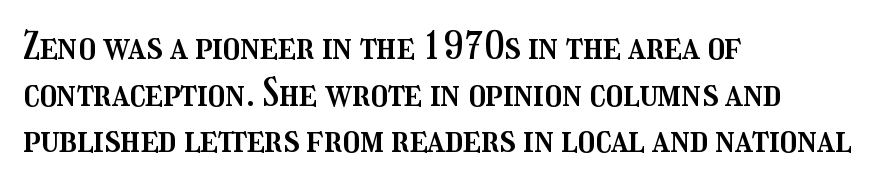
Anything drawn beneath the words? Only blank space. These lines are rendered in a variable-pitch font. The lines in this sample share a left origin and differ only in where they stop. A roman cut, with each character standing at attention. Students, note that the glyphs here touch the page at normal intervals.
